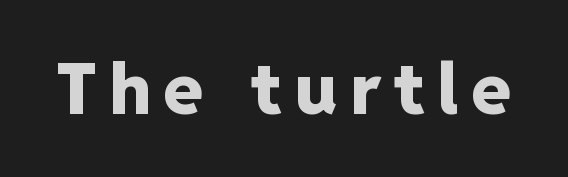
Q: Is the text bold? A: Yes.
Q: Is the text italic (slanted)? A: No, it is upright.
Q: Is the typeface a serif or a sans-serif typeface? A: Sans-serif.
Q: Is the text underlined? A: No.
Q: Width (condensed, normal, or wide)? A: Normal.
Q: Stroke contrast? A: Low.
Q: x-height? A: Medium.
Q: Monospaced? A: No.
